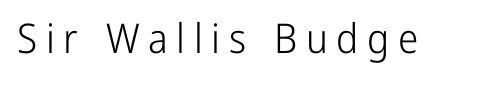
Q: Is the text bold? A: No.
Q: Is the text italic (slanted)? A: No, it is upright.
Q: Is the typeface a serif or a sans-serif typeface? A: Sans-serif.
Q: Is the text underlined? A: No.
Q: Is the spacing between letters normal or unusually wide? A: Unusually wide.
Q: Width (condensed, normal, or wide)? A: Condensed.
Q: Stroke contrast? A: Low.
Q: x-height? A: Medium.
Q: Monospaced? A: No.
